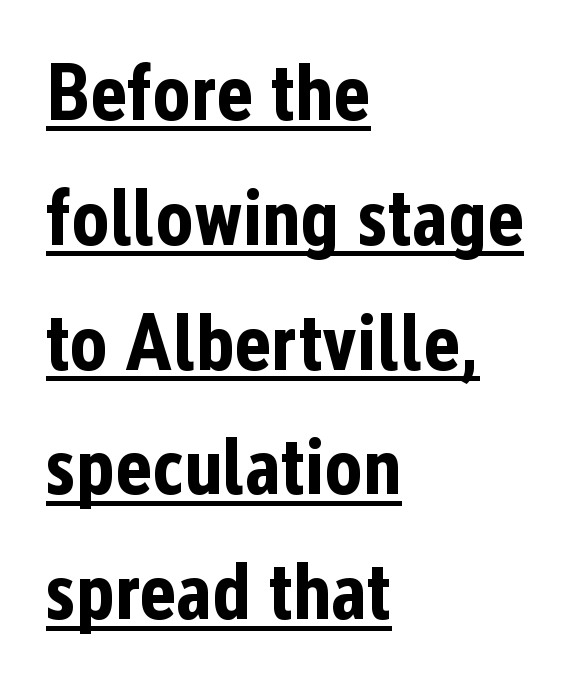
{"serif": "no", "italic": "no", "bold": "yes", "weight": "bold", "width": "condensed", "stroke_contrast": "low", "x_height": "medium", "monospaced": "no", "underline": "yes", "align": "left", "line_spacing": "normal", "line_spacing_ratio": 1.58, "letter_spacing": "normal", "letter_spacing_em": 0.0, "glyph_px": 79}
